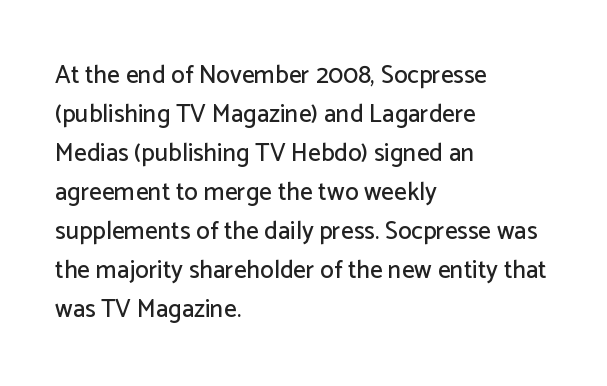
The image shows 25 px text type, upright; set left-aligned, normal line spacing (1.56x), normal letter spacing, not underlined.
